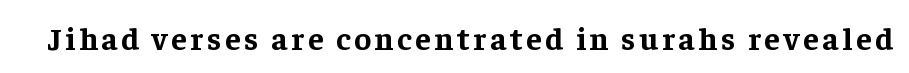
Q: Is the text bold? A: Yes.
Q: Is the text italic (slanted)? A: No, it is upright.
Q: Is the typeface a serif or a sans-serif typeface? A: Serif.
Q: Is the text underlined? A: No.
Q: Width (condensed, normal, or wide)? A: Normal.
Q: Stroke contrast? A: Low.
Q: x-height? A: Medium.
Q: Monospaced? A: No.
